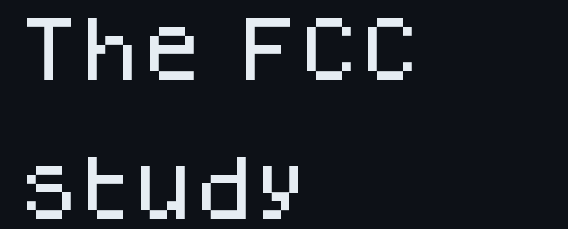
Q: Is the text italic (slanted)? A: No, it is upright.
Q: Is the typeface a serif or a sans-serif typeface? A: Sans-serif.
Q: Is the text underlined? A: No.
Q: How is the paragraph aligned? A: Left-aligned.
Q: Is the spacing between letters normal or unusually wide? A: Normal.
Q: Is the spacing between lines tight, normal or loose? A: Loose.
Q: Width (condensed, normal, or wide)? A: Normal.
Q: Stroke contrast? A: Low.
Q: x-height? A: Large.
Q: Monospaced? A: No.
